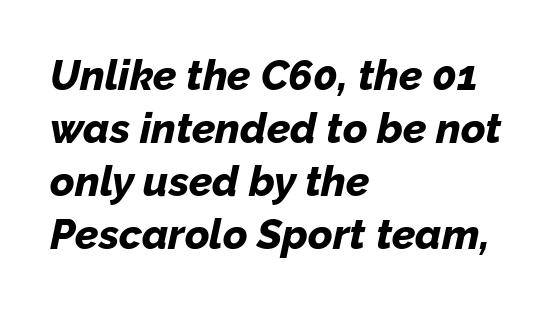
The image shows 42 px bold type, italic (leaning right); set left-aligned, normal line spacing (1.26x), normal letter spacing, not underlined; low stroke contrast and a medium x-height.
